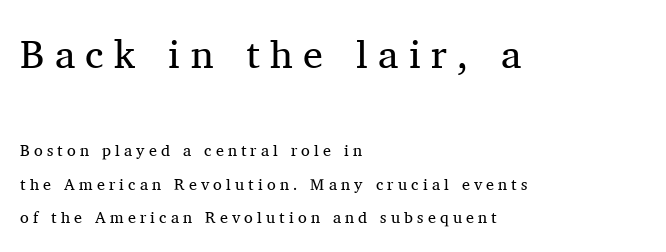
{"serif": "yes", "italic": "no", "bold": "no", "weight": "regular", "width": "normal", "stroke_contrast": "medium", "x_height": "medium", "monospaced": "no", "underline": "no", "align": "left", "line_spacing": "loose", "line_spacing_ratio": 2.1, "letter_spacing": "wide", "letter_spacing_em": 0.26, "larger_block": "first", "size_ratio": 2.5, "glyph_px": 40}
